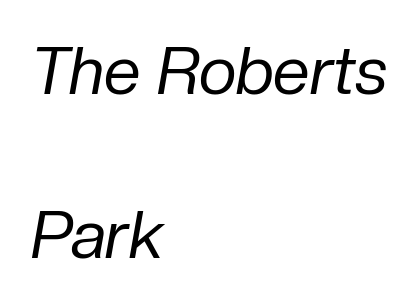
Q: Is the text bold? A: No.
Q: Is the text italic (slanted)? A: Yes, it leans right by about 10 degrees.
Q: Is the text underlined? A: No.
Q: How is the paragraph aligned? A: Left-aligned.
Q: Is the spacing between letters normal or unusually wide? A: Normal.
Q: Is the spacing between lines tight, normal or loose? A: Loose.
Q: Width (condensed, normal, or wide)? A: Normal.
Q: Stroke contrast? A: Low.
Q: x-height? A: Medium.
Q: Monospaced? A: No.
